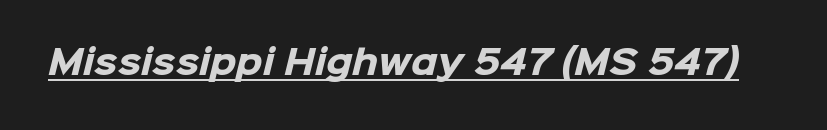
{"serif": "no", "bold": "yes", "weight": "heavy", "width": "normal", "stroke_contrast": "low", "x_height": "medium", "monospaced": "no", "underline": "yes", "letter_spacing": "normal", "letter_spacing_em": 0.0, "glyph_px": 33}
